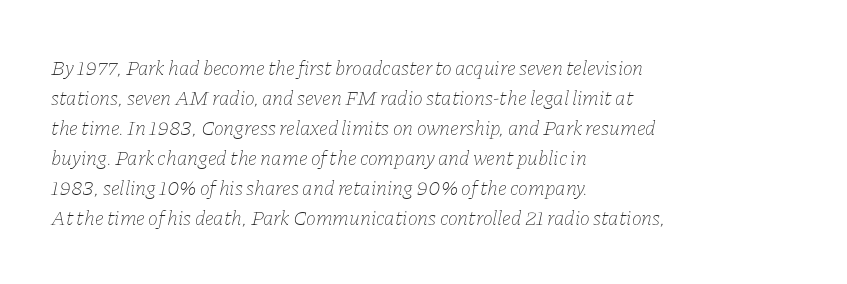
The image shows 21 px text type, italic (leaning right); set left-aligned, normal line spacing (1.43x), normal letter spacing, not underlined.
